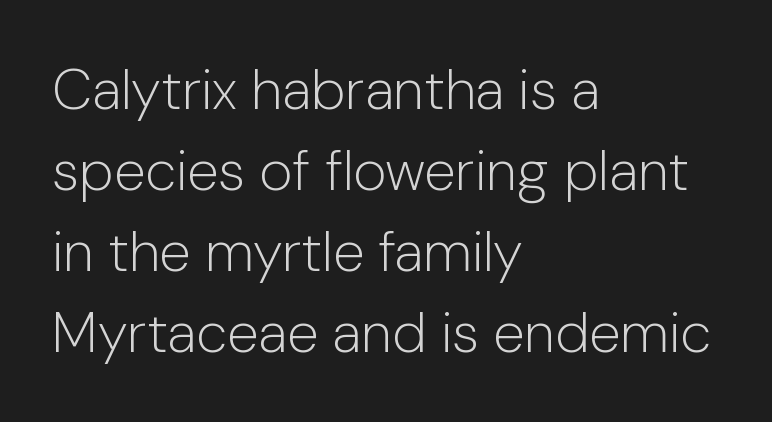
The image shows 57 px light sans-serif type, upright; set left-aligned, normal line spacing (1.42x), normal letter spacing, not underlined; low stroke contrast and a medium x-height.
